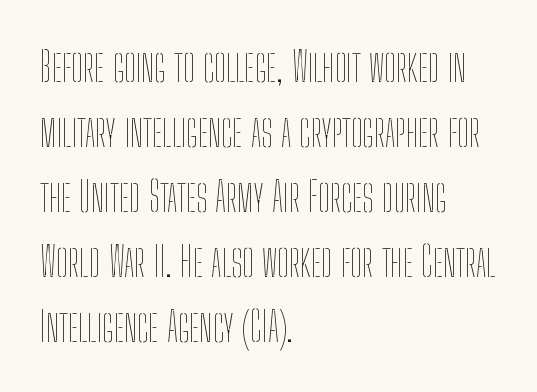
Q: Is the text bold? A: No.
Q: Is the text italic (slanted)? A: No, it is upright.
Q: Is the text underlined? A: No.
Q: How is the paragraph aligned? A: Left-aligned.
Q: Is the spacing between letters normal or unusually wide? A: Normal.
Q: Is the spacing between lines tight, normal or loose? A: Normal.
Q: Width (condensed, normal, or wide)? A: Condensed.
Q: Stroke contrast? A: Low.
Q: x-height? A: Medium.
Q: Monospaced? A: No.
